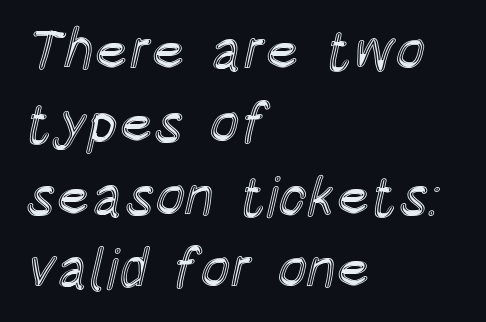
The image shows 56 px condensed type; set left-aligned, normal line spacing (1.3x), normal letter spacing, not underlined; a large x-height.
